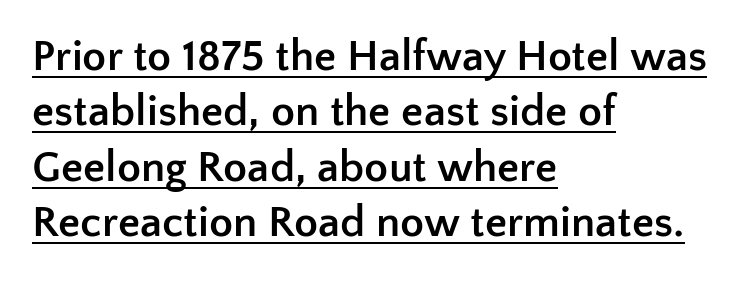
In terms of leading, this rendering sits right in the middle. Casual observation: everything's shoved over to the left. The rendering uses natural spacing where letterforms have individual widths. This rendering features underlined lettering. Glyph-to-glyph distance matches everyday printed text. Typesetter's note: full bold, strokes at maximum text heaviness.
